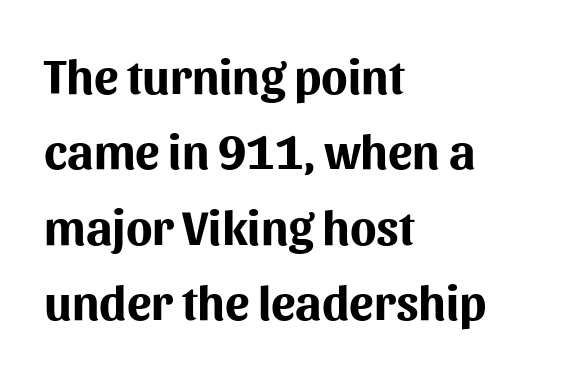
Think of a printed novel: that variable character pitch is what you see here. These words are printed bold, with thick strokes throughout. The rendering uses a moderate line-height, typical for paragraphs. Which margin do the lines hug? The left one — the right edge is uneven.
